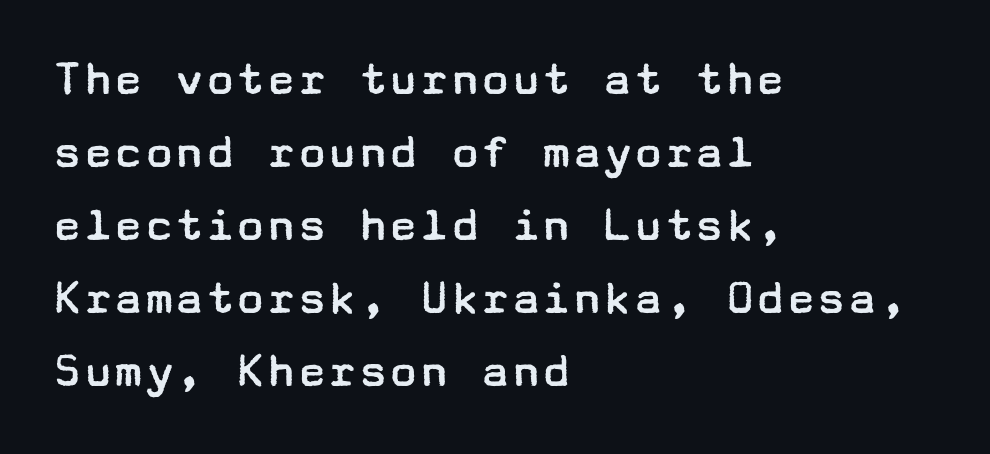
{"serif": "no", "italic": "no", "bold": "no", "weight": "regular", "width": "wide", "stroke_contrast": "low", "x_height": "medium", "underline": "no", "align": "left", "line_spacing": "normal", "line_spacing_ratio": 1.43, "letter_spacing": "normal", "letter_spacing_em": 0.0, "glyph_px": 51}
